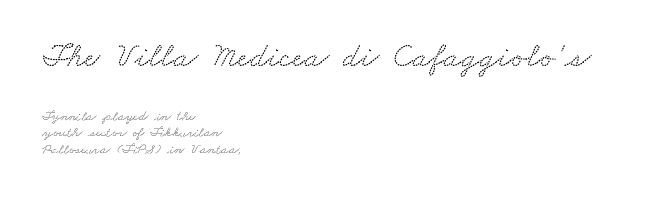
Q: Is the text underlined? A: No.
Q: How is the paragraph aligned? A: Left-aligned.
Q: Is the spacing between letters normal or unusually wide? A: Normal.
Q: Which block of text is set in a larger size, the first (top) or the second (bottom)? A: The first (top) one.
Q: Width (condensed, normal, or wide)? A: Wide.
Q: Stroke contrast? A: Low.
Q: x-height? A: Small.
Q: Monospaced? A: No.
